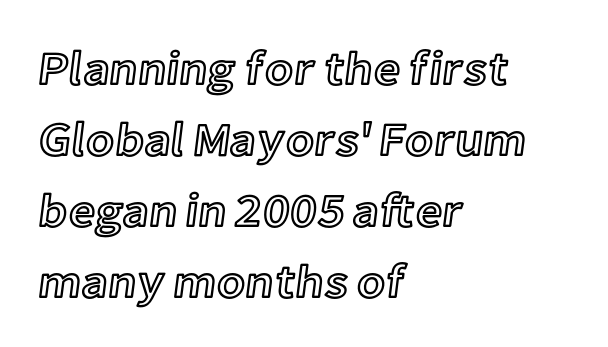
Q: Is the text italic (slanted)? A: Yes.
Q: Is the text underlined? A: No.
Q: How is the paragraph aligned? A: Left-aligned.
Q: Is the spacing between letters normal or unusually wide? A: Normal.
Q: Is the spacing between lines tight, normal or loose? A: Normal.
Q: Width (condensed, normal, or wide)? A: Normal.
Q: x-height? A: Medium.
Q: Monospaced? A: No.
